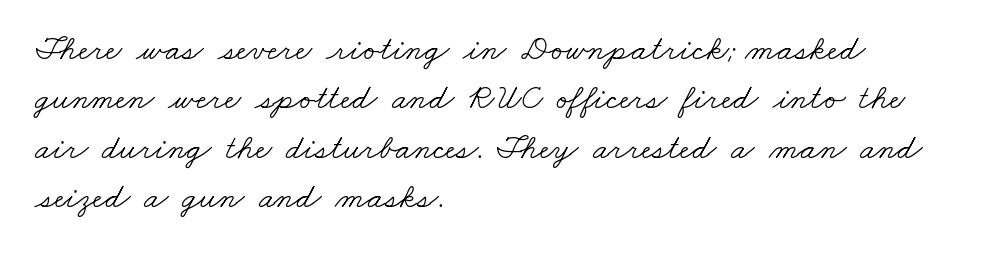
{"serif": "yes", "bold": "no", "weight": "light", "width": "wide", "stroke_contrast": "low", "x_height": "small", "monospaced": "no", "underline": "no", "align": "left", "line_spacing": "normal", "line_spacing_ratio": 1.41, "letter_spacing": "normal", "letter_spacing_em": 0.0, "glyph_px": 35}
